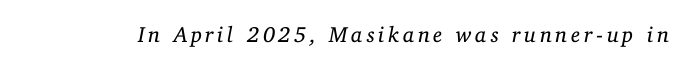
Bare-footed words on every line. This reads as an unemphasized weight, regular at the heaviest. Italic: yes, the glyphs are oblique.
